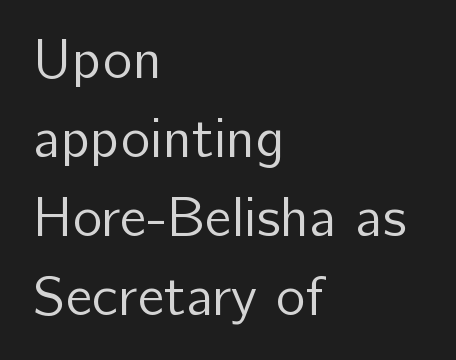
The face used here is a sans, in the tradition of grotesques and geometrics. Each stroke keeps to a modest, everyday thickness or less. No italicization has been applied; the sample stays upright. The leading is moderate, giving the passage an even texture. Beneath every word, the page is bare.
